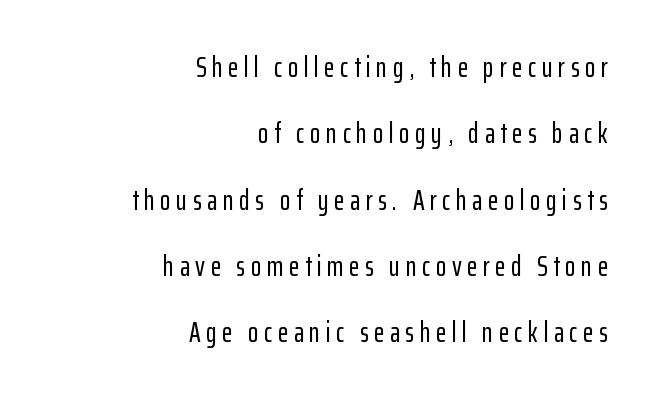
{"serif": "no", "italic": "no", "width": "condensed", "stroke_contrast": "low", "x_height": "medium", "monospaced": "no", "underline": "no", "align": "right", "line_spacing": "loose", "line_spacing_ratio": 2.37, "glyph_px": 28}
